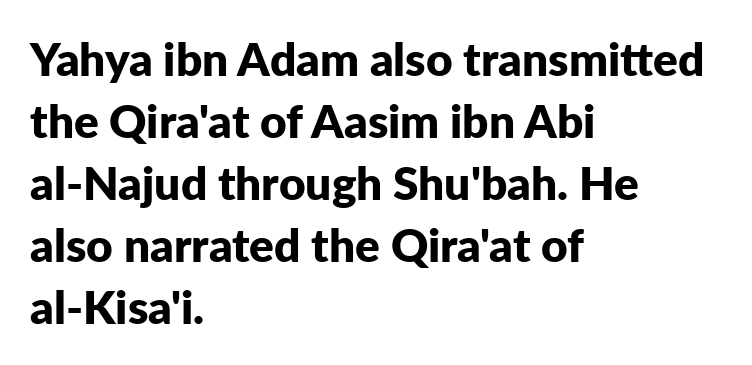
The image shows 46 px bold sans-serif type, upright; set left-aligned, normal line spacing (1.35x), normal letter spacing, not underlined; low stroke contrast and a medium x-height.
